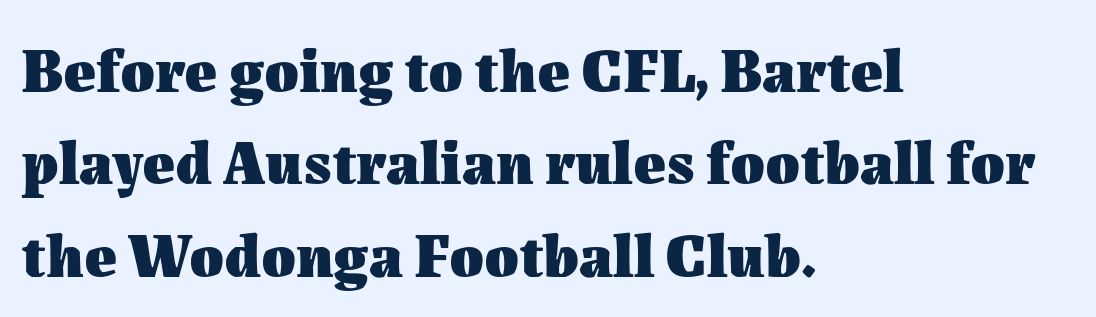
Letters rest on an invisible, unmarked baseline. Notice how thick the strokes are: this is what a full bold looks like. How would I describe the line gaps? Plain and ordinary. Teacher's note: observe the even left margin — that is flush-left alignment.
